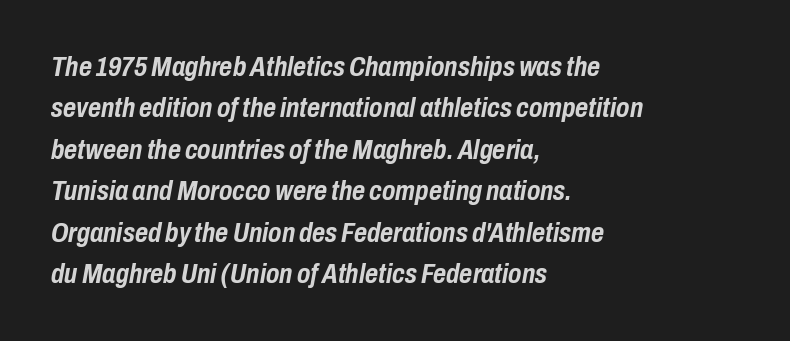
{"italic": "yes", "lean": "right", "slant_degrees": 10, "bold": "yes", "weight": "semibold", "width": "condensed", "stroke_contrast": "low", "x_height": "medium", "monospaced": "no", "underline": "no", "align": "left", "line_spacing": "normal", "line_spacing_ratio": 1.48, "letter_spacing": "normal", "letter_spacing_em": 0.0, "glyph_px": 28}
